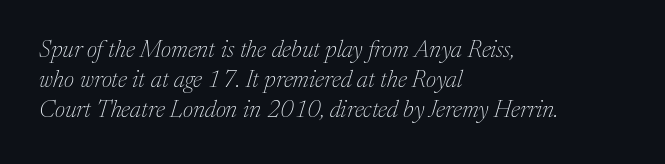
{"italic": "yes", "lean": "right", "slant_degrees": 17, "bold": "no", "underline": "no", "align": "left", "line_spacing": "normal", "line_spacing_ratio": 1.26, "letter_spacing": "normal", "letter_spacing_em": 0.0, "glyph_px": 24}
